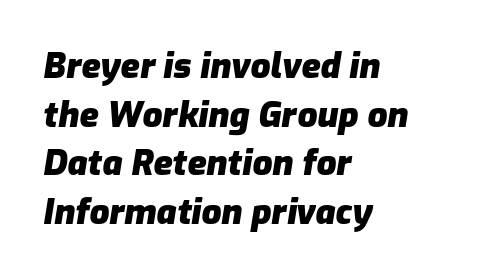
{"italic": "yes", "lean": "right", "slant_degrees": 9, "bold": "yes", "weight": "heavy", "width": "normal", "stroke_contrast": "low", "x_height": "medium", "monospaced": "no", "underline": "no", "align": "left", "line_spacing": "normal", "line_spacing_ratio": 1.39, "letter_spacing": "normal", "letter_spacing_em": 0.0, "glyph_px": 35}
